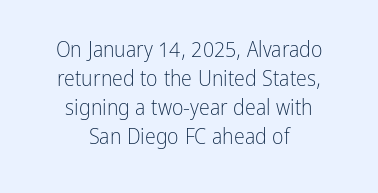
Q: Is the text bold? A: No.
Q: Is the text italic (slanted)? A: No, it is upright.
Q: Is the text underlined? A: No.
Q: How is the paragraph aligned? A: Centered.
Q: Is the spacing between letters normal or unusually wide? A: Normal.
Q: Is the spacing between lines tight, normal or loose? A: Normal.
